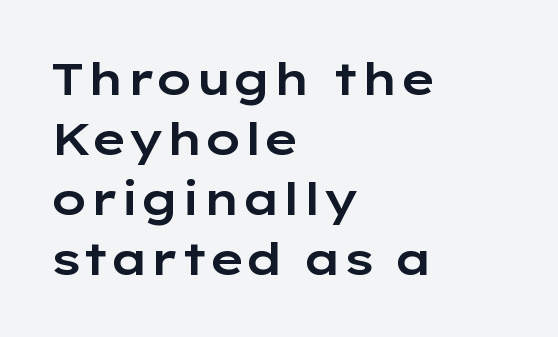
The image shows 45 px wide sans-serif type, upright; set left-aligned, normal line spacing (1.33x), normal letter spacing, not underlined; low stroke contrast and a medium x-height.
